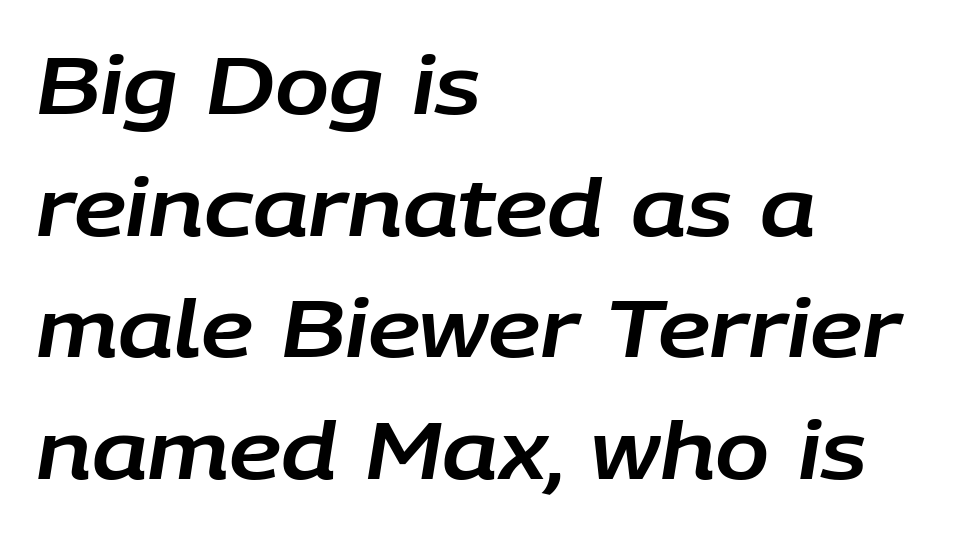
{"italic": "yes", "lean": "right", "slant_degrees": 9, "width": "normal", "stroke_contrast": "low", "x_height": "large", "monospaced": "no", "underline": "no", "align": "left", "line_spacing": "normal", "line_spacing_ratio": 1.52, "letter_spacing": "normal", "letter_spacing_em": 0.0, "glyph_px": 80}
